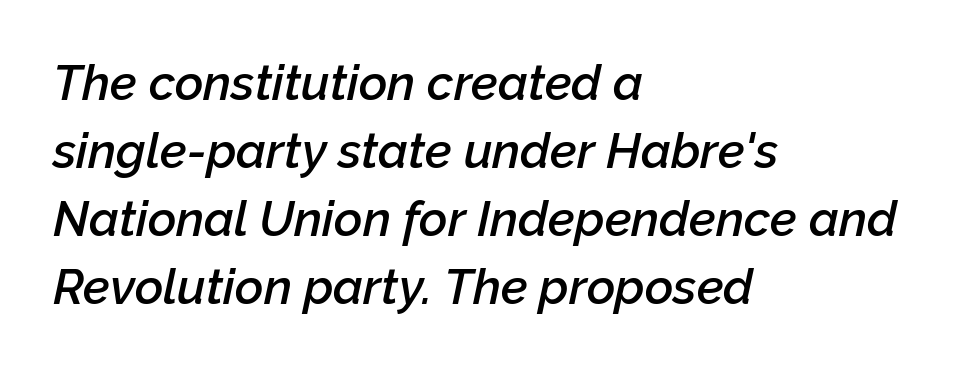
Q: Is the text bold? A: Semi-bold.
Q: Is the text italic (slanted)? A: Yes, it leans right by about 12 degrees.
Q: Is the text underlined? A: No.
Q: How is the paragraph aligned? A: Left-aligned.
Q: Is the spacing between letters normal or unusually wide? A: Normal.
Q: Is the spacing between lines tight, normal or loose? A: Normal.
Q: Width (condensed, normal, or wide)? A: Normal.
Q: Stroke contrast? A: Low.
Q: x-height? A: Medium.
Q: Monospaced? A: No.
